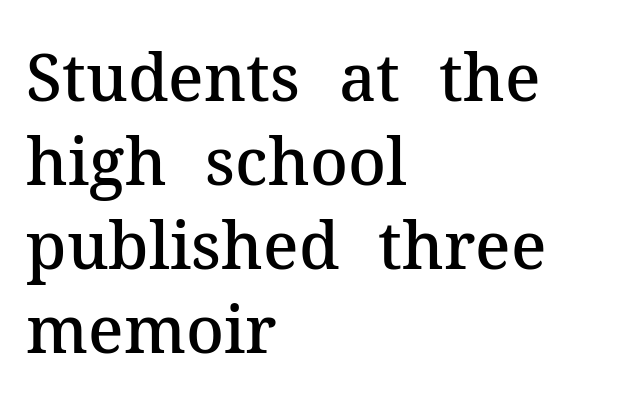
The paragraph shown leans on its left margin. Interline gaps are of average width in this sample. These lines carry some extra weight — a demibold, not a full bold. I'd call this a serif setting — the letters wear small feet. Type without underlining.
